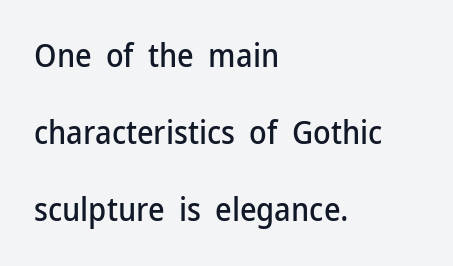
The image shows 32 px sans-serif type, upright; set left-aligned, loose line spacing (2.41x), normal letter spacing, not underlined; low stroke contrast and a medium x-height.
